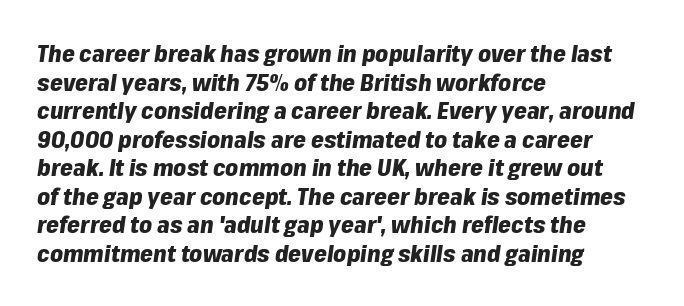
The image shows 23 px bold type, italic (leaning right); set left-aligned, line spacing 1.24x, normal letter spacing, not underlined.
